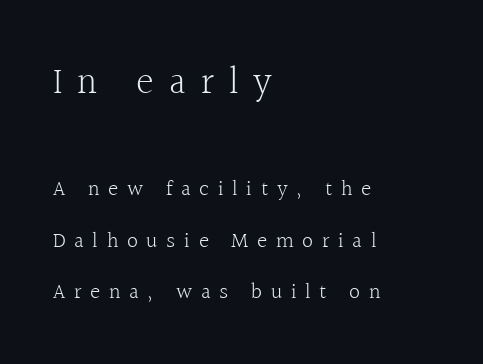
The face used here is seriffed, in the tradition of book romans. Proportional: the letters do not fall into vertical columns. Interline gaps are noticeably wide in this sample. A classic flush-left, rag-right setting is used for this passage. Size contrast runs from large at the top to small at the bottom. The typesetting does not lean heavy: it is not bold.
